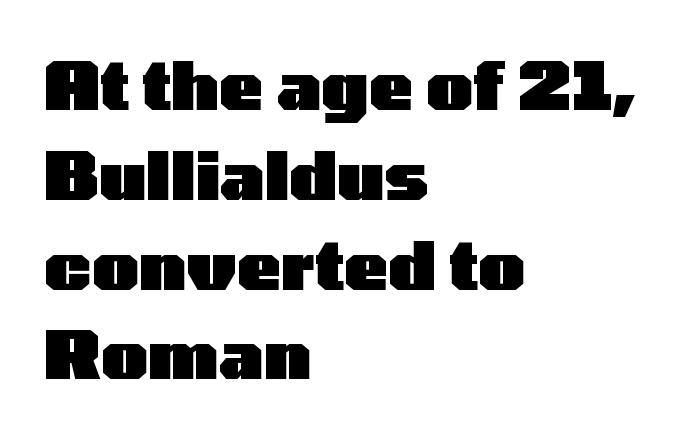
Q: Is the text bold? A: Yes.
Q: Is the text italic (slanted)? A: No, it is upright.
Q: Is the typeface a serif or a sans-serif typeface? A: Sans-serif.
Q: Is the text underlined? A: No.
Q: How is the paragraph aligned? A: Left-aligned.
Q: Is the spacing between letters normal or unusually wide? A: Normal.
Q: Is the spacing between lines tight, normal or loose? A: Normal.
Q: Width (condensed, normal, or wide)? A: Wide.
Q: Stroke contrast? A: Low.
Q: x-height? A: Medium.
Q: Monospaced? A: No.
